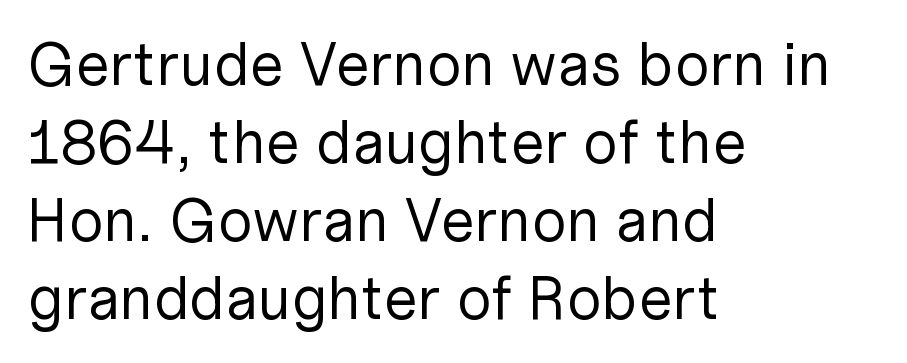
Line starts are locked; line ends wander. The letters look calm and open, with moderate or lighter stems. This sample has the flowing, uneven cadence of proportional lettering. The space directly below the letters is spotless. Unlike italic type, these characters show no tilt at all.
